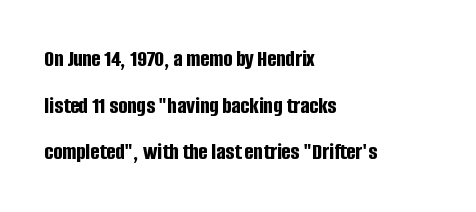
Q: Is the text bold? A: Yes.
Q: Is the text italic (slanted)? A: No, it is upright.
Q: Is the text underlined? A: No.
Q: How is the paragraph aligned? A: Left-aligned.
Q: Is the spacing between letters normal or unusually wide? A: Normal.
Q: Is the spacing between lines tight, normal or loose? A: Loose.
